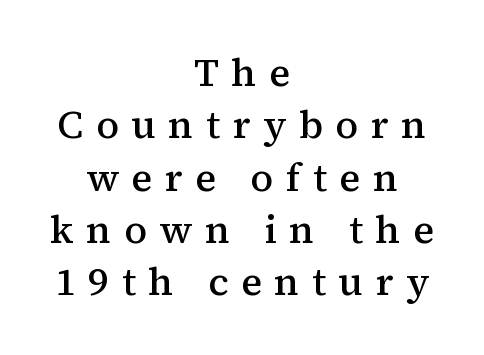
{"serif": "yes", "italic": "no", "bold": "semi", "weight": "semibold", "width": "normal", "stroke_contrast": "medium", "x_height": "medium", "monospaced": "no", "underline": "no", "align": "center", "line_spacing": "normal", "line_spacing_ratio": 1.34, "letter_spacing": "wide", "letter_spacing_em": 0.32, "glyph_px": 39}
